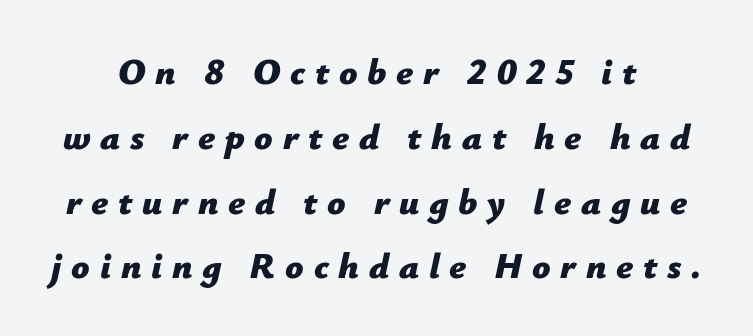
The image shows 36 px bold type, italic (leaning right); set line spacing 1.8x, unusually wide letter spacing (+0.27 em), not underlined; low stroke contrast and a medium x-height.
